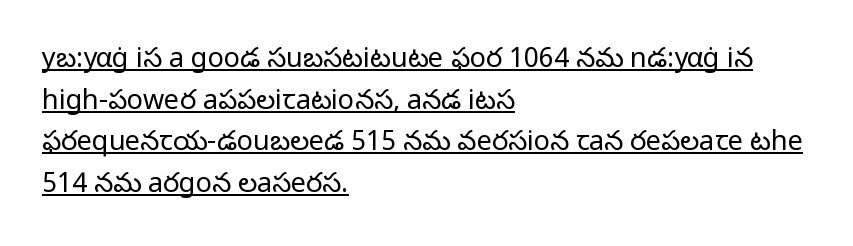
The image shows 27 px text type, upright; set left-aligned, normal line spacing (1.54x), normal letter spacing, underlined.
